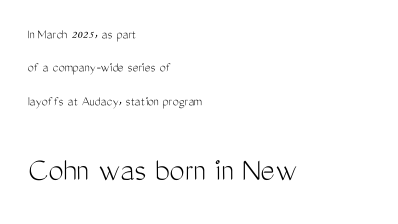
{"serif": "no", "italic": "no", "bold": "no", "weight": "light", "width": "condensed", "stroke_contrast": "medium", "x_height": "medium", "monospaced": "no", "underline": "no", "align": "left", "line_spacing": "loose", "line_spacing_ratio": 2.38, "letter_spacing": "normal", "letter_spacing_em": 0.0, "larger_block": "second", "size_ratio": 2.43, "glyph_px": 34}
